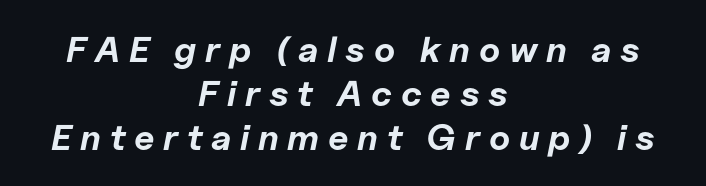
The image shows 36 px bold type, italic (leaning right); set centered, line spacing 1.22x, unusually wide letter spacing (+0.24 em), not underlined; low stroke contrast and a medium x-height.
